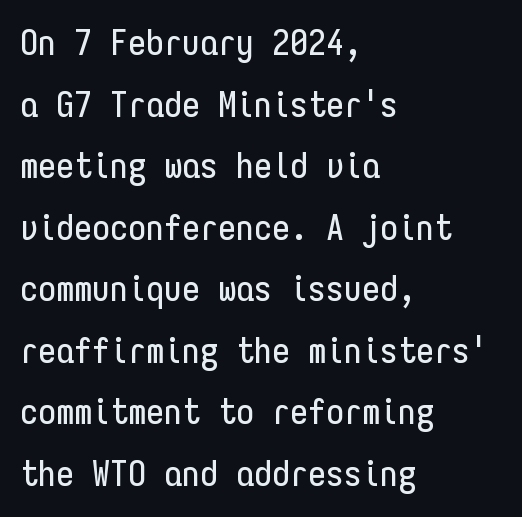
Is this a fixed-width face? Yes — each glyph sits in an identical cell. Tall strokes in this sample are plumb rather than angled. Glyph-to-glyph distance matches everyday printed text. The foot of each line stays bare and open.
